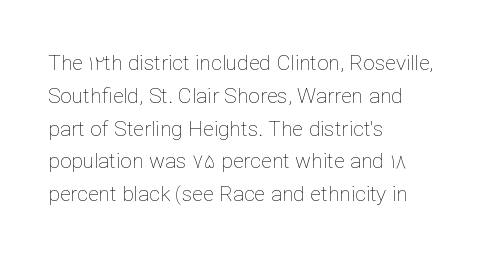
The image shows 21 px text type, upright; set left-aligned, normal line spacing (1.56x), normal letter spacing, not underlined.
